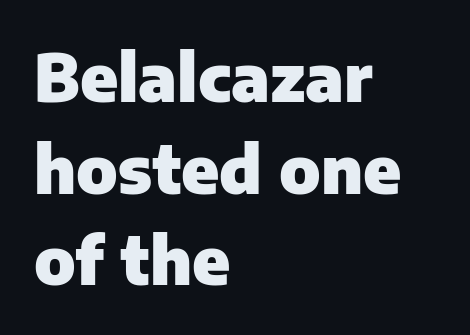
The characters display no serif detailing; their extremities are plain. Do the characters align in a grid? No, the font is proportional. Do the letters lean? They stand straight. The rendering anchors every line to the left-hand side.
